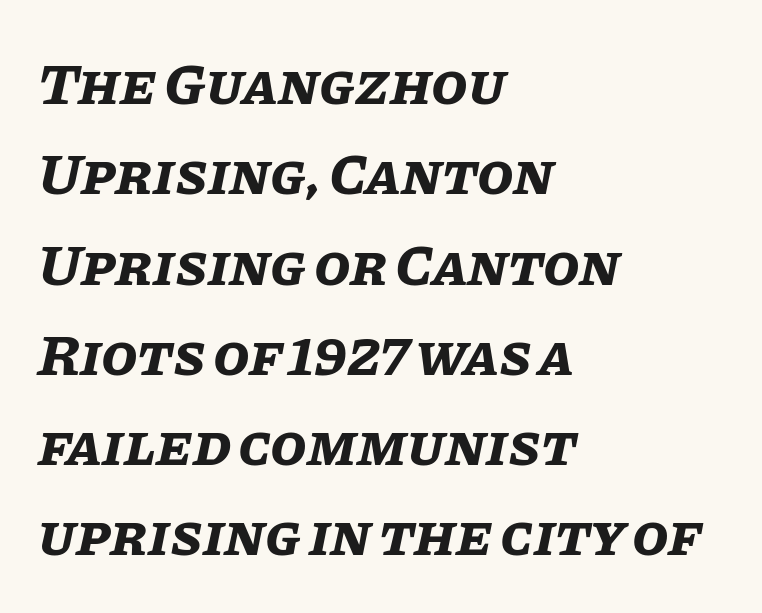
{"italic": "yes", "lean": "right", "slant_degrees": 11, "bold": "yes", "weight": "bold", "width": "normal", "stroke_contrast": "low", "x_height": "large", "monospaced": "no", "underline": "no", "align": "left", "line_spacing": "normal", "line_spacing_ratio": 1.53, "letter_spacing": "normal", "letter_spacing_em": 0.0, "glyph_px": 59}
